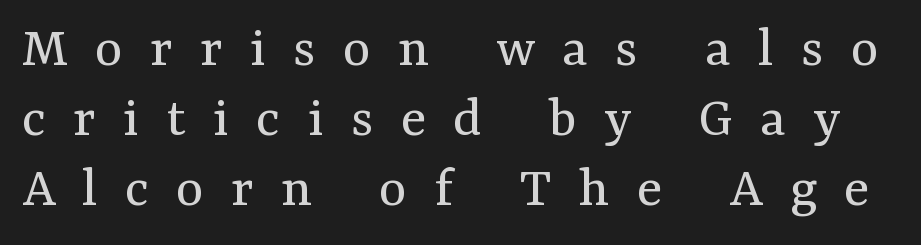
{"serif": "yes", "italic": "no", "bold": "no", "weight": "regular", "width": "normal", "stroke_contrast": "medium", "x_height": "medium", "monospaced": "no", "underline": "no", "line_spacing_ratio": 1.19, "letter_spacing": "wide", "letter_spacing_em": 0.46, "glyph_px": 59}
